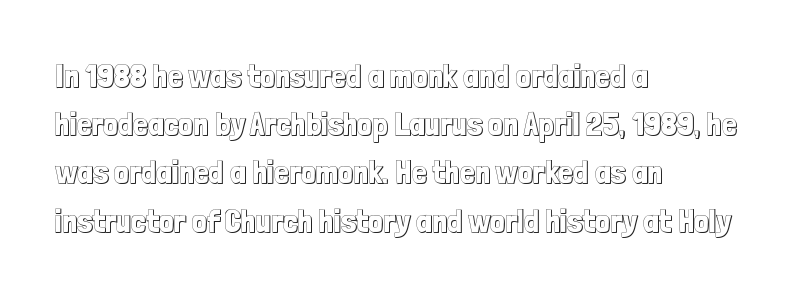
{"italic": "no", "width": "condensed", "x_height": "medium", "monospaced": "no", "underline": "no", "align": "left", "line_spacing": "normal", "line_spacing_ratio": 1.46, "letter_spacing": "normal", "letter_spacing_em": 0.0, "glyph_px": 33}
